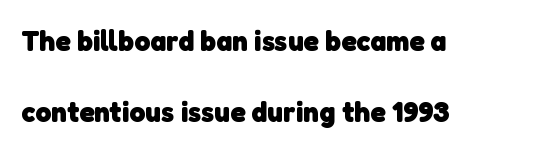
Q: Is the text bold? A: Yes.
Q: Is the typeface a serif or a sans-serif typeface? A: Sans-serif.
Q: Is the text underlined? A: No.
Q: How is the paragraph aligned? A: Left-aligned.
Q: Is the spacing between letters normal or unusually wide? A: Normal.
Q: Is the spacing between lines tight, normal or loose? A: Loose.
Q: Width (condensed, normal, or wide)? A: Normal.
Q: Stroke contrast? A: Low.
Q: x-height? A: Medium.
Q: Monospaced? A: No.
